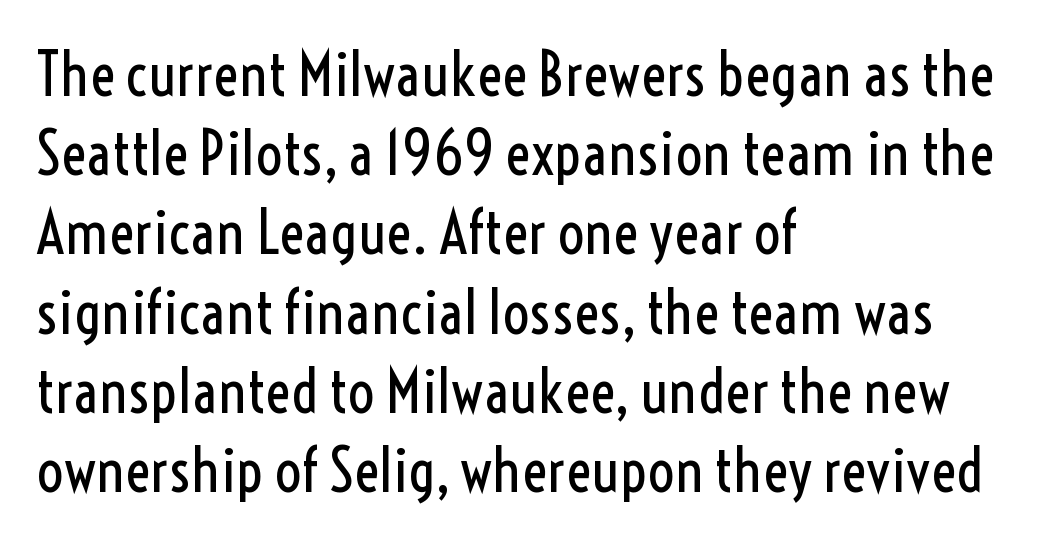
Q: Is the text bold? A: No.
Q: Is the text italic (slanted)? A: No, it is upright.
Q: Is the typeface a serif or a sans-serif typeface? A: Sans-serif.
Q: Is the text underlined? A: No.
Q: How is the paragraph aligned? A: Left-aligned.
Q: Is the spacing between letters normal or unusually wide? A: Normal.
Q: Is the spacing between lines tight, normal or loose? A: Normal.
Q: Width (condensed, normal, or wide)? A: Condensed.
Q: x-height? A: Medium.
Q: Monospaced? A: No.
